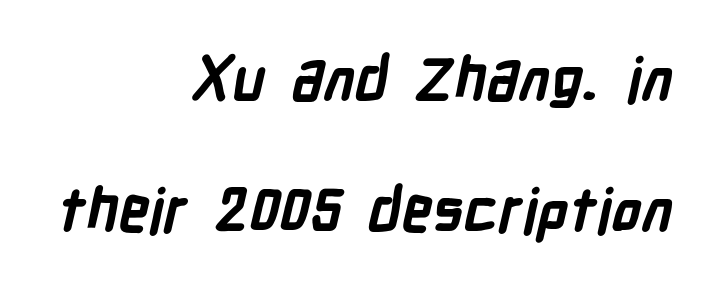
Q: Is the text bold? A: Yes.
Q: Is the typeface a serif or a sans-serif typeface? A: Sans-serif.
Q: Is the text underlined? A: No.
Q: How is the paragraph aligned? A: Right-aligned.
Q: Is the spacing between letters normal or unusually wide? A: Normal.
Q: Is the spacing between lines tight, normal or loose? A: Loose.
Q: Width (condensed, normal, or wide)? A: Condensed.
Q: Stroke contrast? A: Low.
Q: x-height? A: Medium.
Q: Monospaced? A: No.
